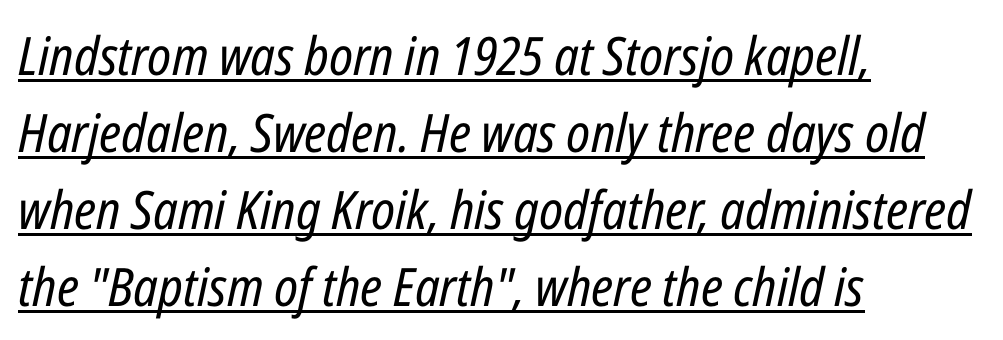
The image shows 53 px regular-weight, condensed type, italic (leaning right); set left-aligned, normal line spacing (1.45x), normal letter spacing, underlined; low stroke contrast and a medium x-height.
